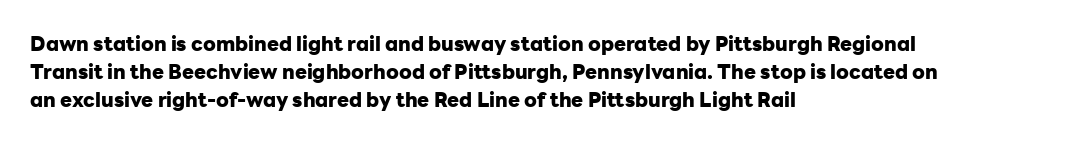
The image shows 20 px bold type, upright; set left-aligned, normal line spacing (1.4x), normal letter spacing, not underlined.
